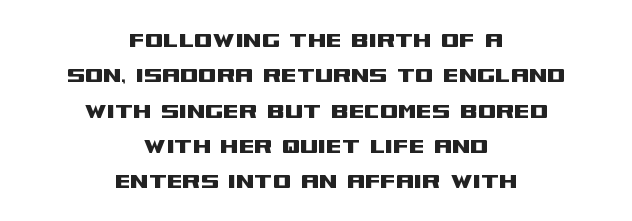
{"italic": "no", "underline": "no", "align": "center", "line_spacing": "normal", "line_spacing_ratio": 1.36, "letter_spacing": "normal", "letter_spacing_em": 0.0, "glyph_px": 26}
